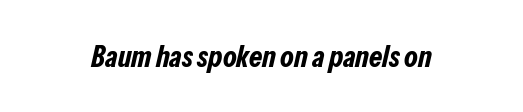
{"italic": "yes", "lean": "right", "slant_degrees": 13, "bold": "yes", "weight": "bold", "width": "condensed", "stroke_contrast": "low", "x_height": "medium", "monospaced": "no", "underline": "no", "letter_spacing": "normal", "letter_spacing_em": 0.0, "glyph_px": 30}
